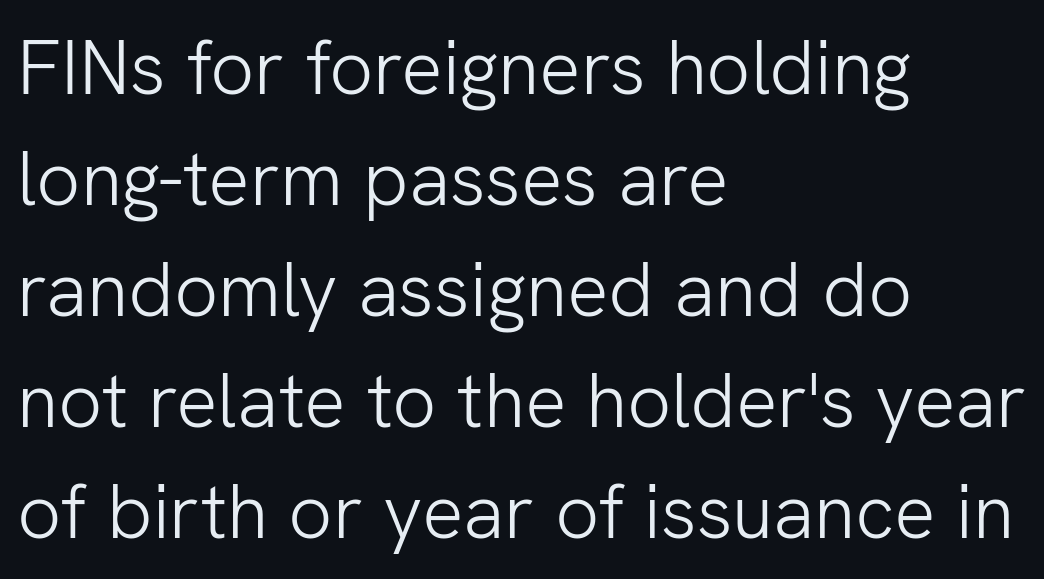
You can tell from the bare stems that sans-serif type was used. Every row of glyphs begins at an identical x-position on the left. Successive baselines arrive at the customary interval. A typesetter would call this proportional, since set widths differ per character. Ascenders rise straight up at ninety degrees. The tracking reads as untouched default to a designer's eye.
